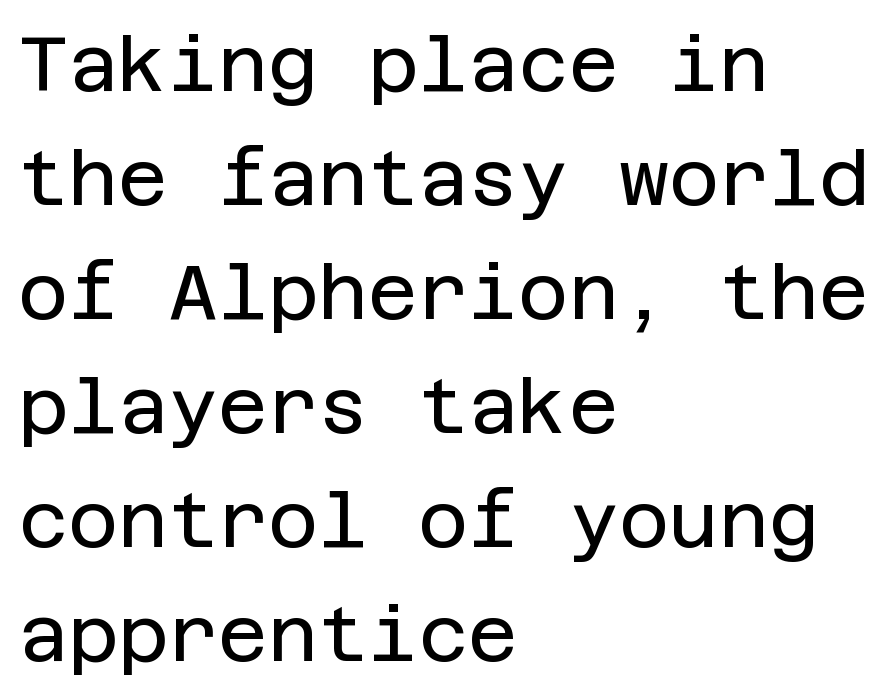
{"serif": "no", "italic": "no", "bold": "no", "weight": "regular", "width": "normal", "stroke_contrast": "low", "x_height": "large", "underline": "no", "align": "left", "line_spacing": "normal", "line_spacing_ratio": 1.48, "letter_spacing": "normal", "letter_spacing_em": 0.0, "glyph_px": 77}
